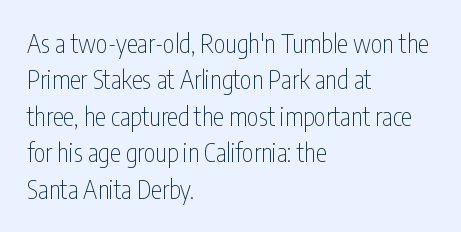
The image shows 25 px text type, upright; set left-aligned, normal line spacing (1.46x), normal letter spacing, not underlined.
